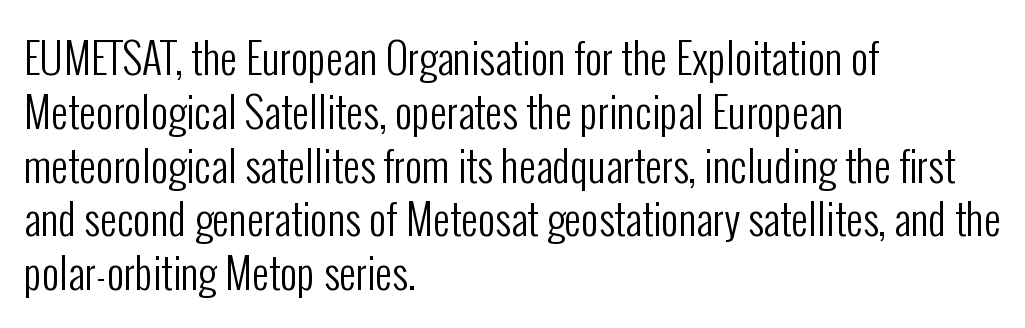
{"serif": "no", "italic": "no", "bold": "no", "weight": "regular", "width": "condensed", "stroke_contrast": "low", "x_height": "medium", "monospaced": "no", "underline": "no", "align": "left", "line_spacing": "normal", "line_spacing_ratio": 1.28, "letter_spacing": "normal", "letter_spacing_em": 0.0, "glyph_px": 42}
